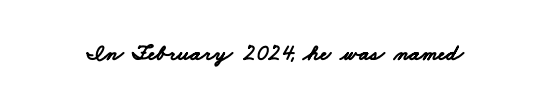
The image shows 23 px bold type; set normal letter spacing, not underlined.
